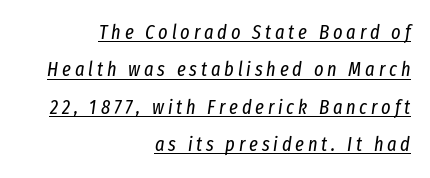
{"italic": "yes", "lean": "right", "slant_degrees": 8, "bold": "no", "underline": "yes", "align": "right", "line_spacing_ratio": 1.87, "glyph_px": 20}
